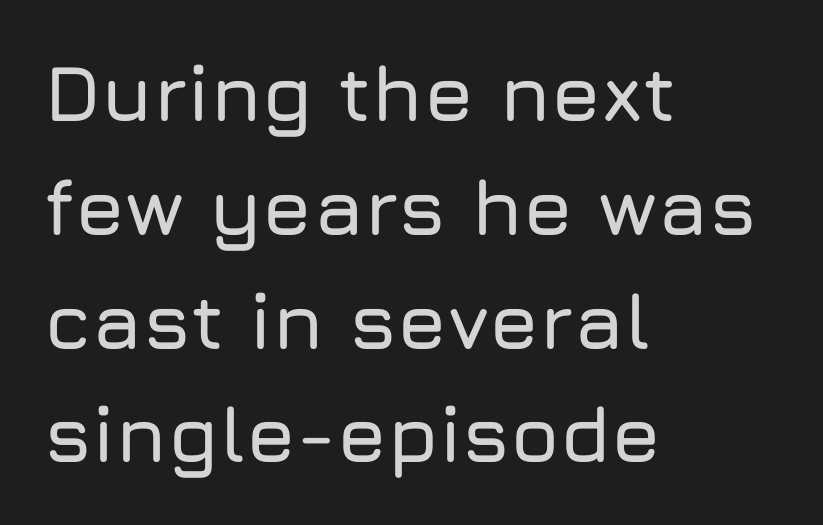
Italic: no, the glyphs are upright roman. Spacing verdict: proportional, widths tailored to each character. Check under the words: just untouched page. Summary of vertical rhythm: regular, with standard interline spacing.
